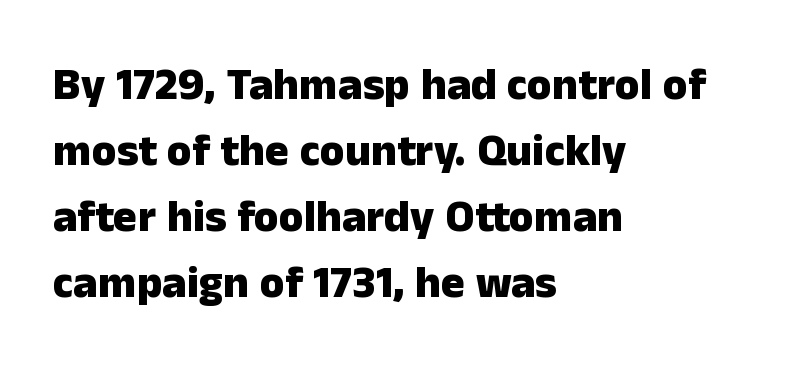
Q: Is the text bold? A: Yes.
Q: Is the text italic (slanted)? A: No, it is upright.
Q: Is the typeface a serif or a sans-serif typeface? A: Sans-serif.
Q: Is the text underlined? A: No.
Q: How is the paragraph aligned? A: Left-aligned.
Q: Is the spacing between letters normal or unusually wide? A: Normal.
Q: Is the spacing between lines tight, normal or loose? A: Normal.
Q: Width (condensed, normal, or wide)? A: Normal.
Q: Stroke contrast? A: Low.
Q: x-height? A: Medium.
Q: Monospaced? A: No.
